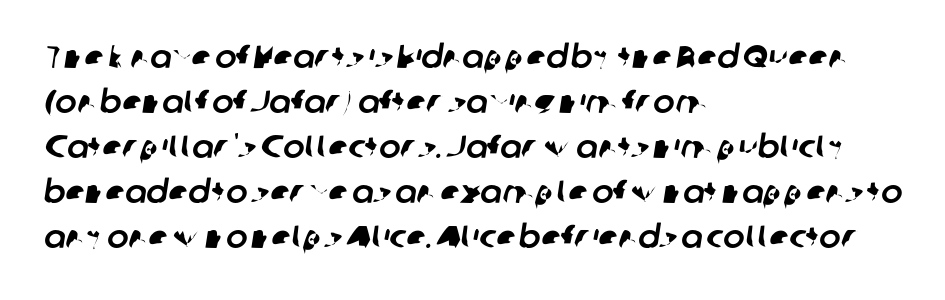
Q: Is the typeface a serif or a sans-serif typeface? A: Sans-serif.
Q: Is the text underlined? A: No.
Q: How is the paragraph aligned? A: Left-aligned.
Q: Is the spacing between letters normal or unusually wide? A: Normal.
Q: Is the spacing between lines tight, normal or loose? A: Normal.
Q: Width (condensed, normal, or wide)? A: Normal.
Q: Stroke contrast? A: Low.
Q: x-height? A: Medium.
Q: Monospaced? A: No.
